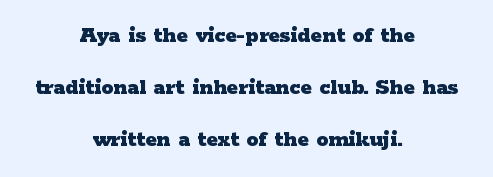
The font is running at its bold setting. Designer's note — italics off, roman on. Nobody drew a line under any word here. The paragraph shown floats in the horizontal middle.
